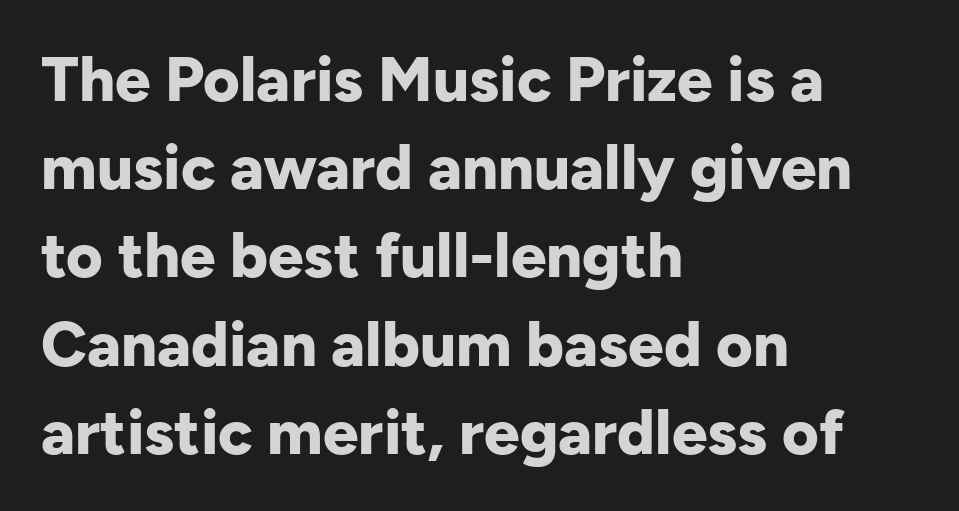
Q: Is the text bold? A: Yes.
Q: Is the text italic (slanted)? A: No, it is upright.
Q: Is the typeface a serif or a sans-serif typeface? A: Sans-serif.
Q: Is the text underlined? A: No.
Q: How is the paragraph aligned? A: Left-aligned.
Q: Is the spacing between letters normal or unusually wide? A: Normal.
Q: Is the spacing between lines tight, normal or loose? A: Normal.
Q: Width (condensed, normal, or wide)? A: Normal.
Q: Stroke contrast? A: Low.
Q: x-height? A: Medium.
Q: Monospaced? A: No.
